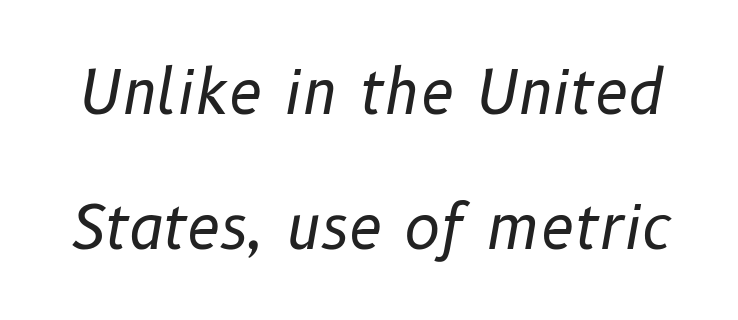
{"italic": "yes", "lean": "right", "slant_degrees": 10, "bold": "no", "weight": "regular", "width": "normal", "stroke_contrast": "low", "x_height": "medium", "monospaced": "no", "underline": "no", "line_spacing": "loose", "line_spacing_ratio": 2.21, "letter_spacing": "normal", "letter_spacing_em": 0.0, "glyph_px": 61}
